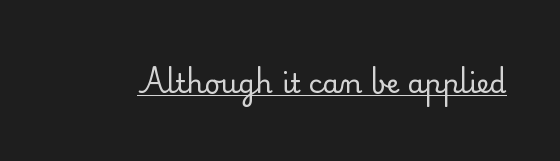
{"italic": "no", "bold": "no", "underline": "yes", "letter_spacing": "normal", "letter_spacing_em": 0.0, "glyph_px": 27}
